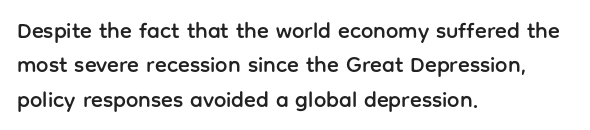
Teacher's note: observe the even left margin — that is flush-left alignment. The passage shown has conventional tracking throughout. It's the straight-up-and-down kind of type. The block of text has a typical density, with ordinary space between rows. The area under the type is left untouched.
